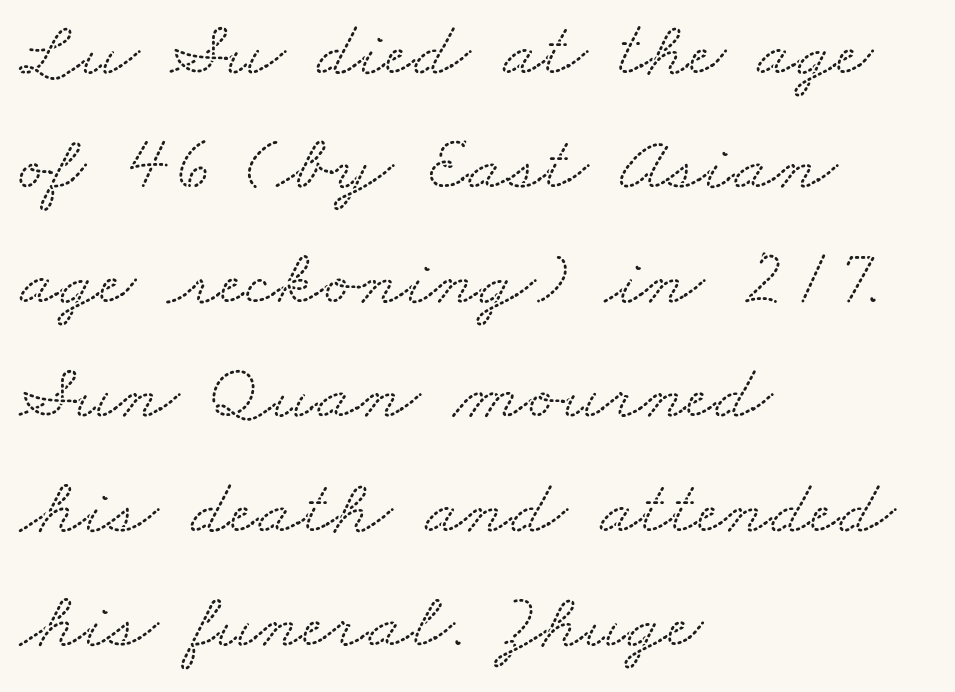
{"serif": "yes", "width": "wide", "stroke_contrast": "low", "x_height": "small", "monospaced": "no", "underline": "no", "align": "left", "line_spacing": "normal", "line_spacing_ratio": 1.43, "letter_spacing": "normal", "letter_spacing_em": 0.0, "glyph_px": 80}
